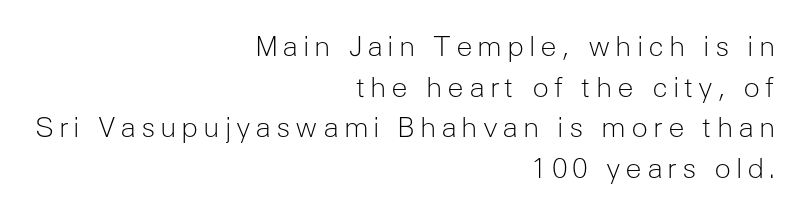
The passage shown is typeset with a sans-serif family. Compared with typical paragraphs, the rows here are spaced about the same. Each letter keeps its own natural width here, so spacing adapts to shape. Typeset ragged left — the right edge is the straight one. A roman cut, with each character standing at attention.
